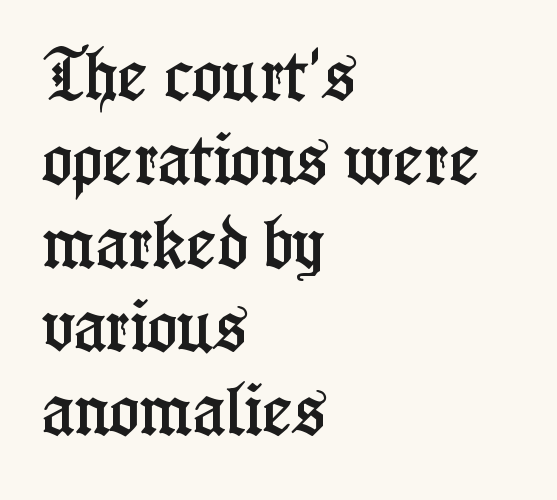
The image shows 57 px condensed serif type, upright; set left-aligned, normal line spacing (1.47x), normal letter spacing, not underlined; low stroke contrast and a medium x-height.
